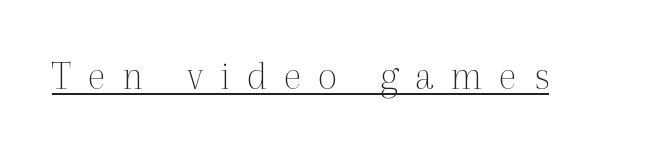
The image shows 42 px thin serif type, upright; set unusually wide letter spacing (+0.4 em), underlined; a medium x-height.
